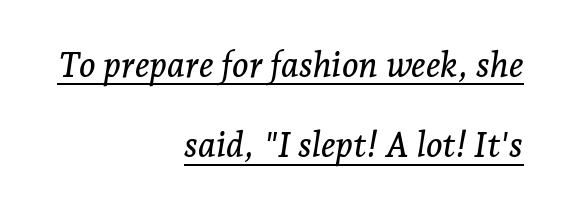
Q: Is the text italic (slanted)? A: Yes, it leans right by about 7 degrees.
Q: Is the typeface a serif or a sans-serif typeface? A: Serif.
Q: Is the text underlined? A: Yes.
Q: How is the paragraph aligned? A: Right-aligned.
Q: Is the spacing between letters normal or unusually wide? A: Normal.
Q: Is the spacing between lines tight, normal or loose? A: Loose.
Q: Width (condensed, normal, or wide)? A: Normal.
Q: Stroke contrast? A: Low.
Q: x-height? A: Medium.
Q: Monospaced? A: No.
